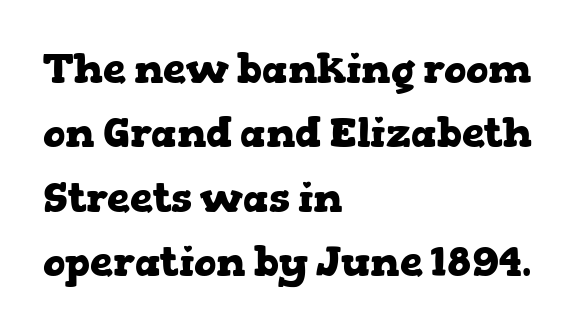
Q: Is the text bold? A: Yes.
Q: Is the text italic (slanted)? A: No, it is upright.
Q: Is the typeface a serif or a sans-serif typeface? A: Serif.
Q: Is the text underlined? A: No.
Q: How is the paragraph aligned? A: Left-aligned.
Q: Is the spacing between letters normal or unusually wide? A: Normal.
Q: Is the spacing between lines tight, normal or loose? A: Normal.
Q: Width (condensed, normal, or wide)? A: Wide.
Q: Stroke contrast? A: Low.
Q: x-height? A: Medium.
Q: Monospaced? A: No.
